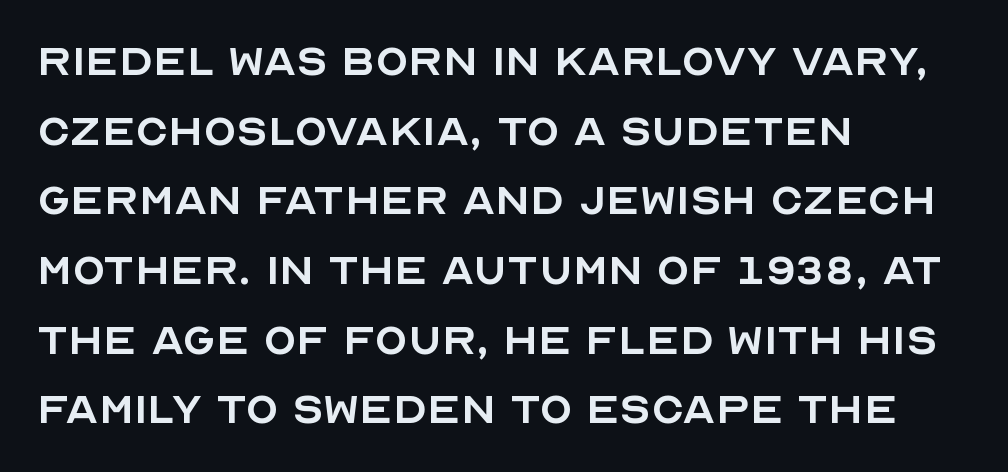
In terms of leading, this rendering sits right in the middle. The strokes carry an ordinary text weight at most. Descender tails drop into unmarked territory. Look at the tracking — it's just the regular setting, nothing added. The passage shown is typed in a proportional face where columns would drift.
